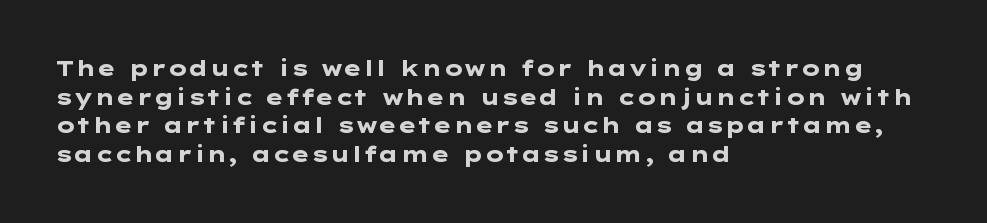
The image shows 21 px bold type, upright; set left-aligned, normal line spacing (1.36x), normal letter spacing, not underlined.
